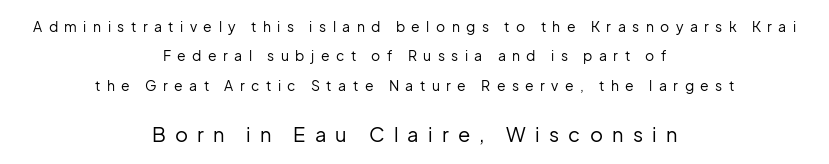
{"italic": "no", "bold": "no", "underline": "no", "align": "center", "line_spacing": "loose", "line_spacing_ratio": 2.09, "letter_spacing": "wide", "letter_spacing_em": 0.46, "larger_block": "second", "size_ratio": 1.43, "glyph_px": 20}
